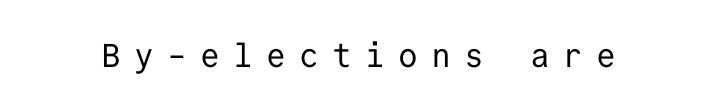
Q: Is the text bold? A: No.
Q: Is the text italic (slanted)? A: No, it is upright.
Q: Is the typeface a serif or a sans-serif typeface? A: Sans-serif.
Q: Is the text underlined? A: No.
Q: Is the spacing between letters normal or unusually wide? A: Unusually wide.
Q: Width (condensed, normal, or wide)? A: Normal.
Q: Stroke contrast? A: Low.
Q: x-height? A: Medium.
Q: Monospaced? A: Yes.
